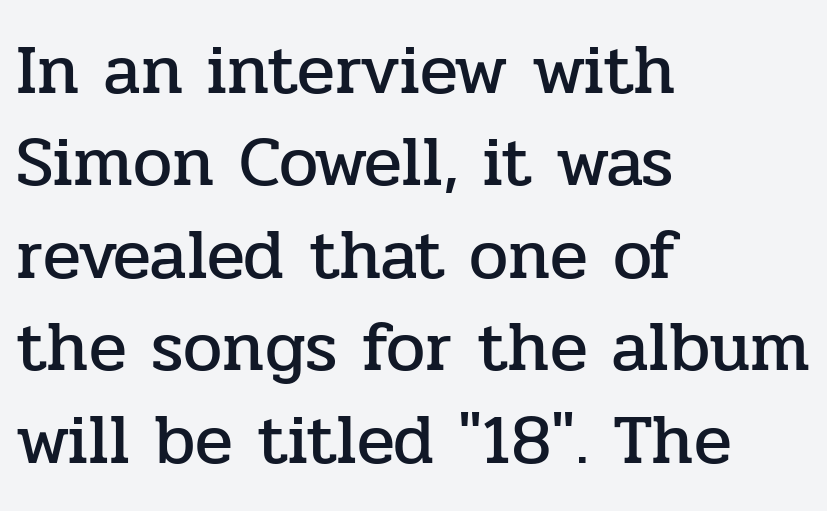
The lettering holds an erect, upright posture throughout. Reading down the column, the eye jumps a familiar distance to each next line. The designer went with a serif here, giving each stem small feet. The words here are not underlined. Varying glyph widths throughout — classic text-font behaviour. Standard letterfit; no display-style spreading of the glyphs.
